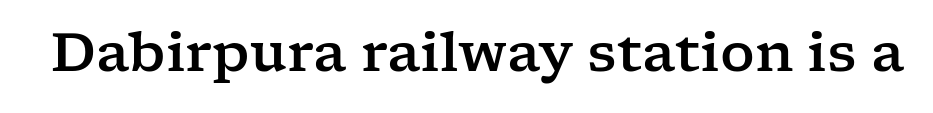
The image shows 54 px wide serif type, upright; set normal letter spacing, not underlined; low stroke contrast and a medium x-height.
